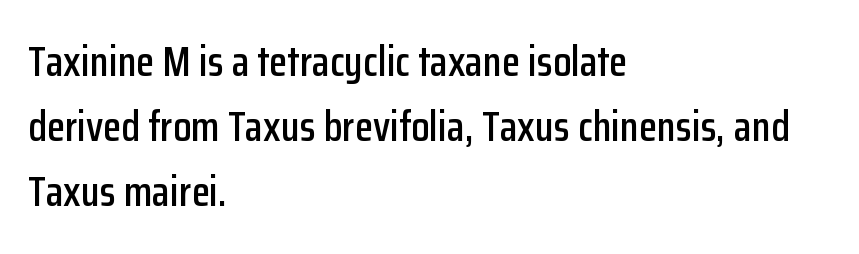
The image shows 42 px condensed sans-serif type, upright; set left-aligned, normal line spacing (1.55x), normal letter spacing, not underlined; low stroke contrast and a medium x-height.
